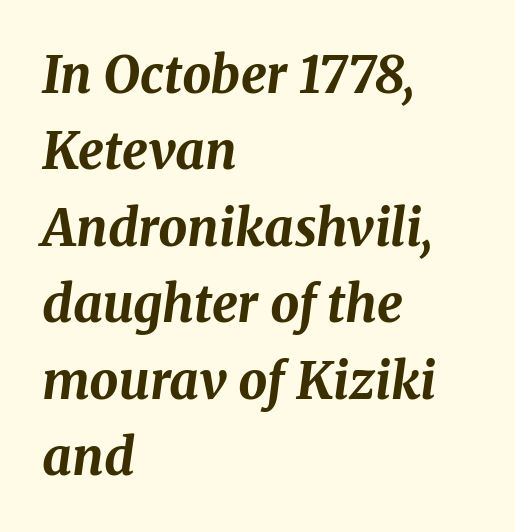
Q: Is the text bold? A: Yes.
Q: Is the text italic (slanted)? A: Yes, it leans right by about 8 degrees.
Q: Is the text underlined? A: No.
Q: How is the paragraph aligned? A: Left-aligned.
Q: Is the spacing between letters normal or unusually wide? A: Normal.
Q: Is the spacing between lines tight, normal or loose? A: Normal.
Q: Width (condensed, normal, or wide)? A: Normal.
Q: Stroke contrast? A: Medium.
Q: x-height? A: Medium.
Q: Monospaced? A: No.
